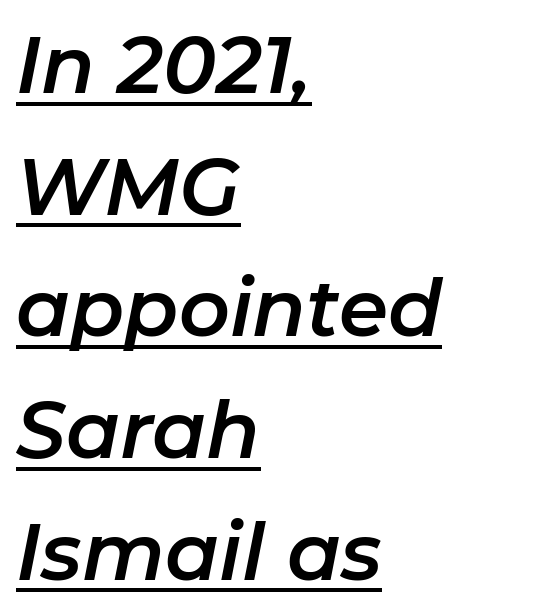
{"italic": "yes", "lean": "right", "slant_degrees": 11, "width": "normal", "stroke_contrast": "low", "x_height": "medium", "monospaced": "no", "underline": "yes", "align": "left", "line_spacing": "normal", "line_spacing_ratio": 1.54, "letter_spacing": "normal", "letter_spacing_em": 0.0, "glyph_px": 79}
